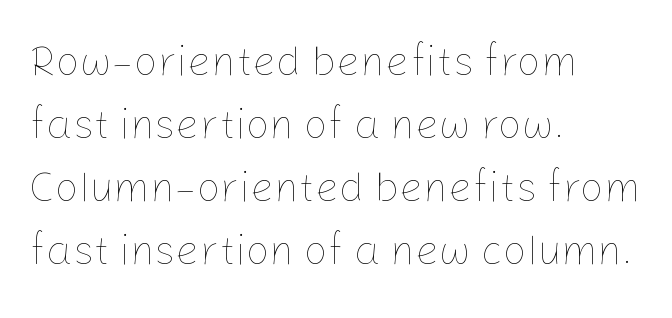
{"italic": "no", "bold": "no", "weight": "thin", "width": "normal", "stroke_contrast": "low", "x_height": "medium", "monospaced": "no", "underline": "no", "align": "left", "line_spacing": "normal", "line_spacing_ratio": 1.5, "letter_spacing": "normal", "letter_spacing_em": 0.0, "glyph_px": 42}
